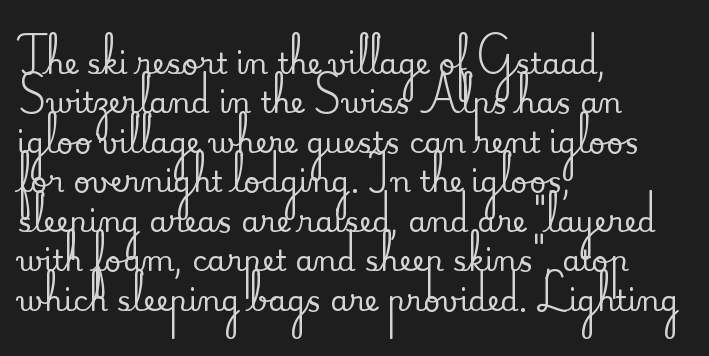
{"serif": "yes", "italic": "no", "width": "normal", "stroke_contrast": "medium", "x_height": "small", "monospaced": "no", "underline": "no", "align": "left", "line_spacing": "normal", "line_spacing_ratio": 1.36, "letter_spacing": "normal", "letter_spacing_em": 0.0, "glyph_px": 29}
